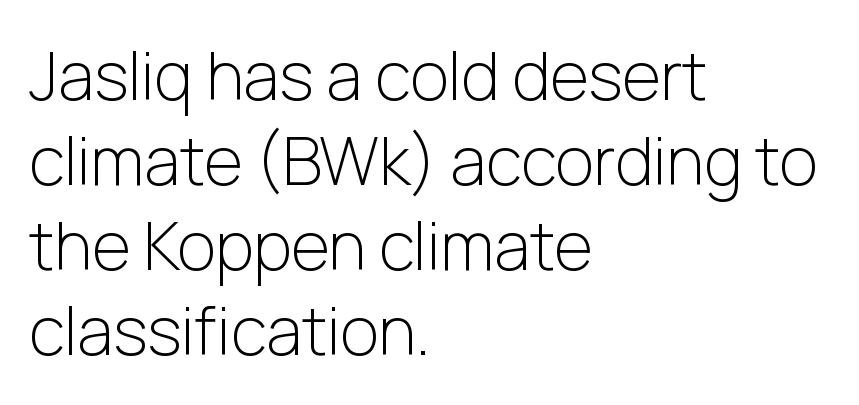
The image shows 66 px light sans-serif type, upright; set left-aligned, normal line spacing (1.29x), normal letter spacing, not underlined; low stroke contrast and a medium x-height.
